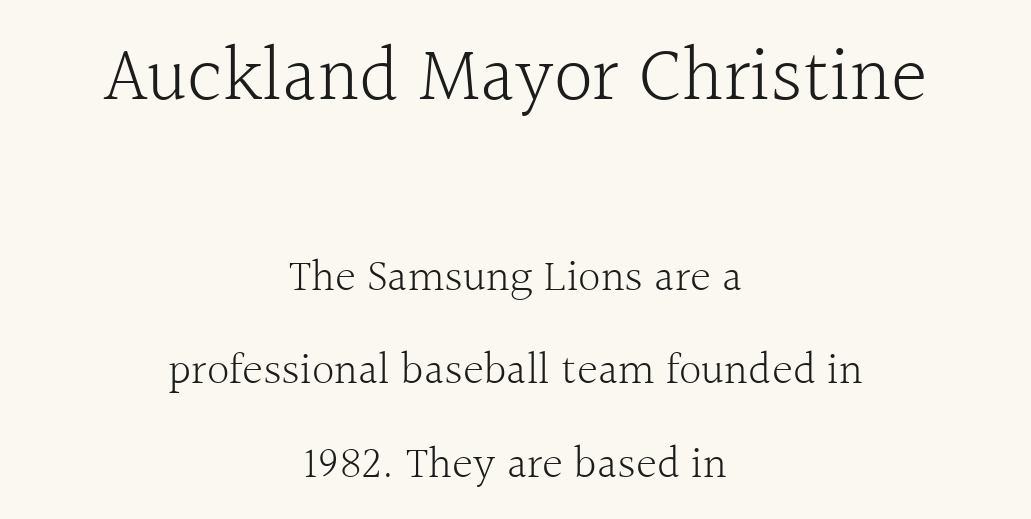
The image shows 78 px light serif type, upright; set centered, loose line spacing (2.08x), normal letter spacing, not underlined; the first (top) block is 1.73x larger; a medium x-height.
